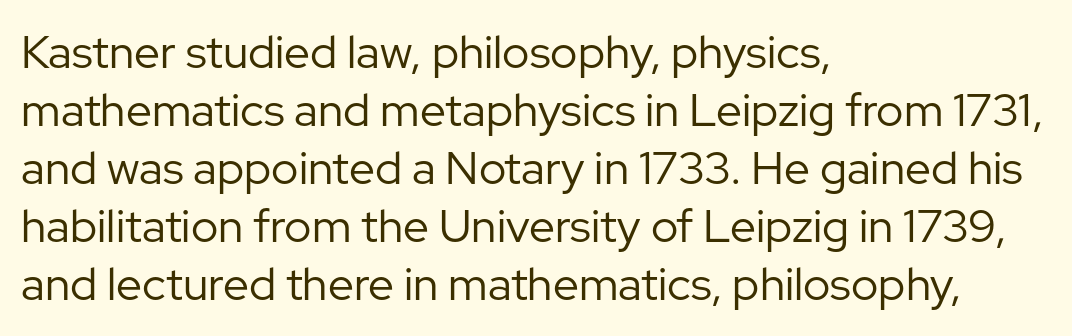
{"serif": "no", "italic": "no", "bold": "no", "weight": "regular", "width": "normal", "stroke_contrast": "low", "x_height": "medium", "monospaced": "no", "underline": "no", "align": "left", "line_spacing": "normal", "line_spacing_ratio": 1.26, "letter_spacing": "normal", "letter_spacing_em": 0.0, "glyph_px": 46}
